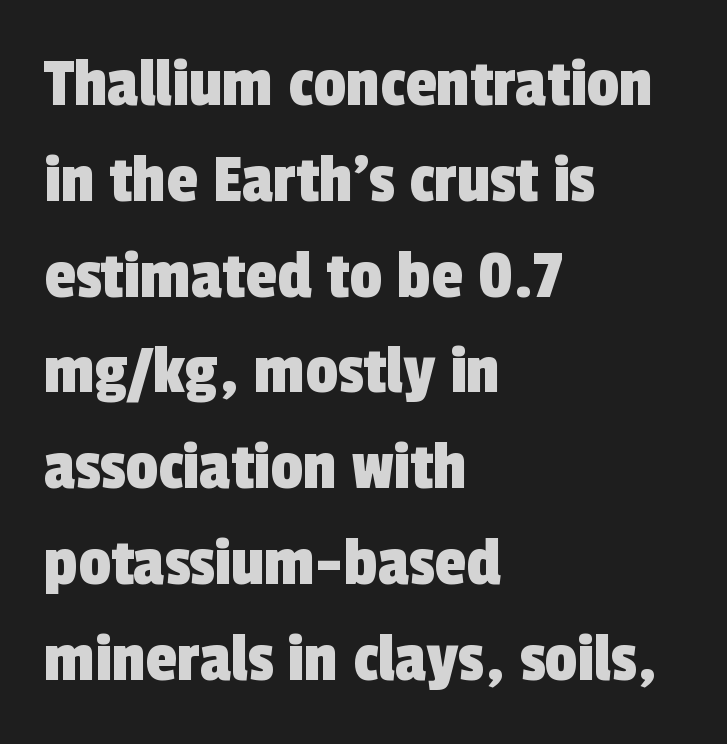
The image shows 72 px condensed sans-serif type; set left-aligned, normal line spacing (1.33x), normal letter spacing, not underlined; a medium x-height.
